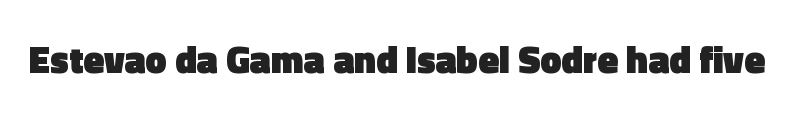
Q: Is the text bold? A: Yes.
Q: Is the text italic (slanted)? A: No, it is upright.
Q: Is the typeface a serif or a sans-serif typeface? A: Sans-serif.
Q: Is the text underlined? A: No.
Q: Is the spacing between letters normal or unusually wide? A: Normal.
Q: Width (condensed, normal, or wide)? A: Normal.
Q: x-height? A: Medium.
Q: Monospaced? A: No.
